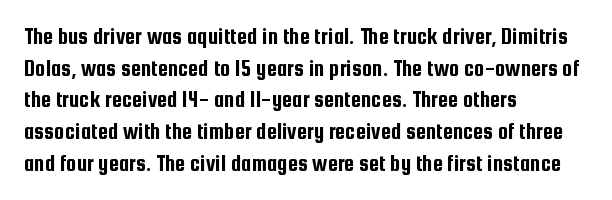
{"italic": "no", "underline": "no", "align": "left", "line_spacing": "normal", "line_spacing_ratio": 1.38, "letter_spacing": "normal", "letter_spacing_em": 0.0, "glyph_px": 23}
